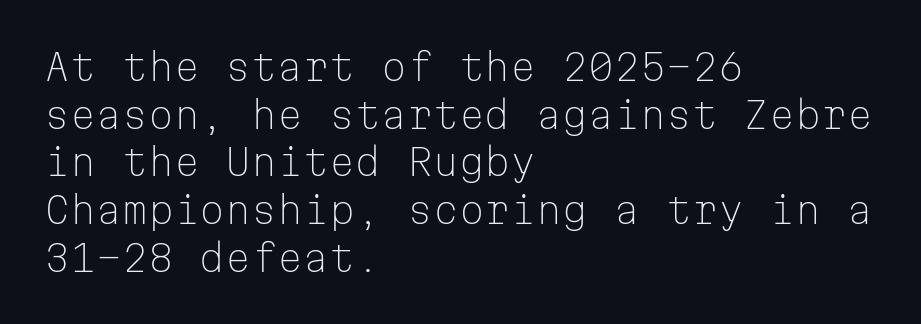
{"serif": "no", "italic": "no", "bold": "no", "weight": "light", "width": "normal", "stroke_contrast": "low", "x_height": "medium", "monospaced": "yes", "underline": "no", "align": "left", "line_spacing": "normal", "line_spacing_ratio": 1.29, "letter_spacing": "normal", "letter_spacing_em": 0.0, "glyph_px": 37}
